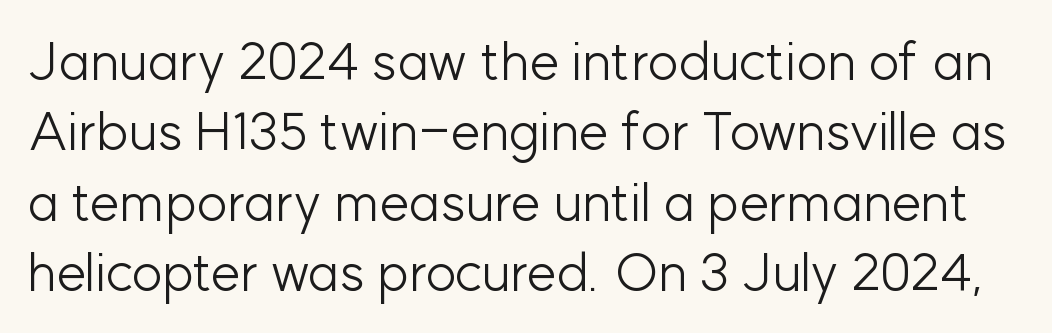
{"serif": "no", "italic": "no", "bold": "no", "weight": "light", "width": "normal", "stroke_contrast": "low", "x_height": "medium", "monospaced": "no", "underline": "no", "line_spacing": "normal", "line_spacing_ratio": 1.33, "letter_spacing": "normal", "letter_spacing_em": 0.0, "glyph_px": 53}
